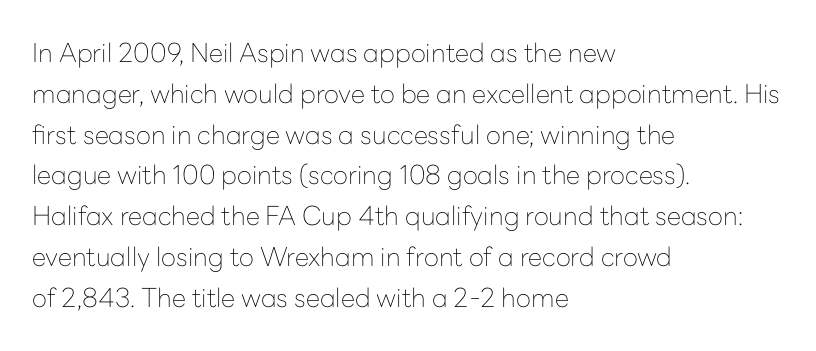
The gap between lines stays unmarked. No extra tracking has been applied to these lines. Does the leading feel generous? No, just average. Short and long lines alike share a common starting point at left.
